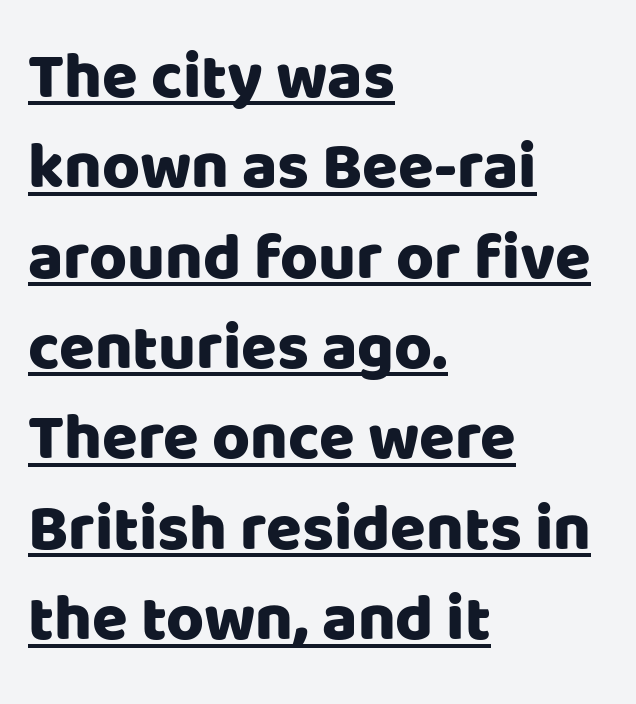
The image shows 65 px sans-serif type, upright; set left-aligned, normal line spacing (1.39x), normal letter spacing, underlined; low stroke contrast and a large x-height.
